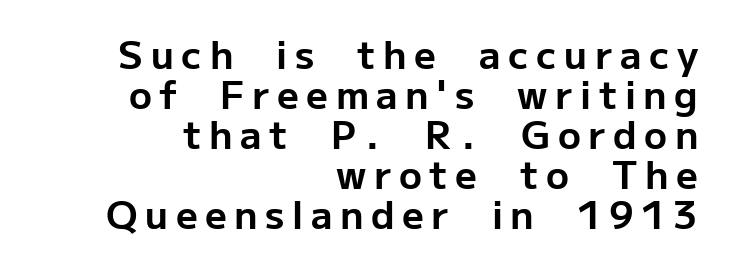
{"serif": "no", "italic": "no", "bold": "yes", "weight": "bold", "width": "normal", "stroke_contrast": "low", "x_height": "medium", "monospaced": "no", "underline": "no", "align": "right", "line_spacing": "tight", "line_spacing_ratio": 1.05, "letter_spacing": "wide", "letter_spacing_em": 0.2, "glyph_px": 38}
